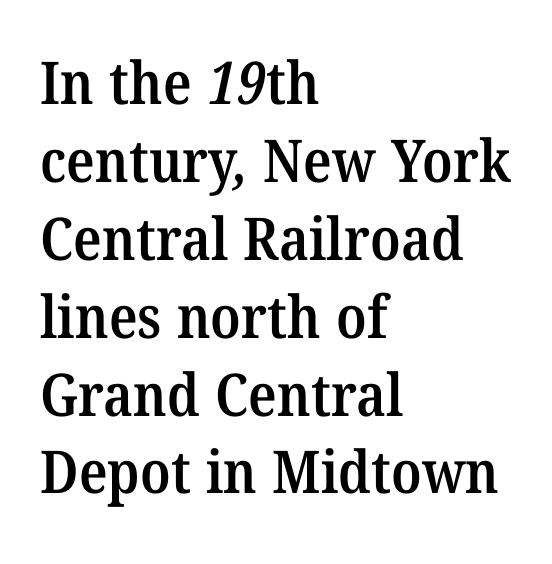
Q: Is the text bold? A: Semi-bold.
Q: Is the typeface a serif or a sans-serif typeface? A: Serif.
Q: Is the text underlined? A: No.
Q: How is the paragraph aligned? A: Left-aligned.
Q: Is the spacing between letters normal or unusually wide? A: Normal.
Q: Is the spacing between lines tight, normal or loose? A: Normal.
Q: Width (condensed, normal, or wide)? A: Normal.
Q: Stroke contrast? A: Medium.
Q: x-height? A: Medium.
Q: Monospaced? A: No.
